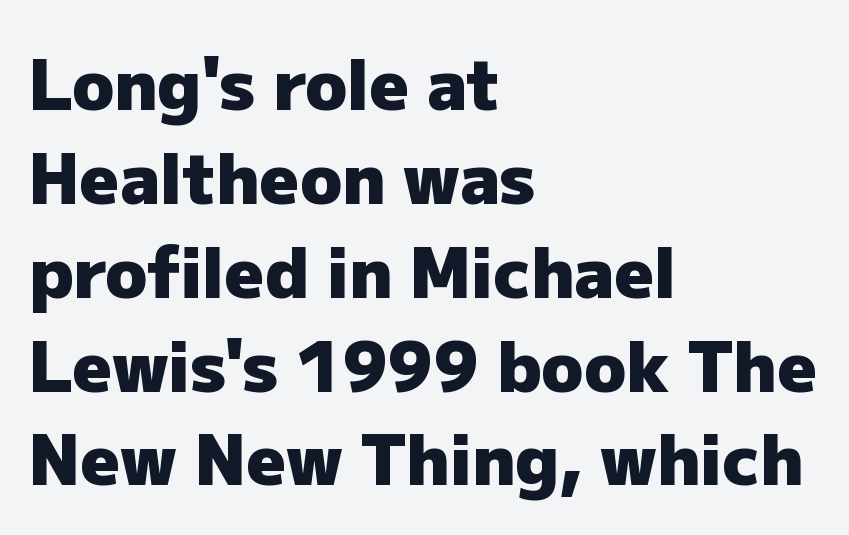
Q: Is the text bold? A: Yes.
Q: Is the text italic (slanted)? A: No, it is upright.
Q: Is the typeface a serif or a sans-serif typeface? A: Sans-serif.
Q: Is the text underlined? A: No.
Q: How is the paragraph aligned? A: Left-aligned.
Q: Is the spacing between letters normal or unusually wide? A: Normal.
Q: Is the spacing between lines tight, normal or loose? A: Normal.
Q: Width (condensed, normal, or wide)? A: Normal.
Q: Stroke contrast? A: Low.
Q: x-height? A: Medium.
Q: Monospaced? A: No.
